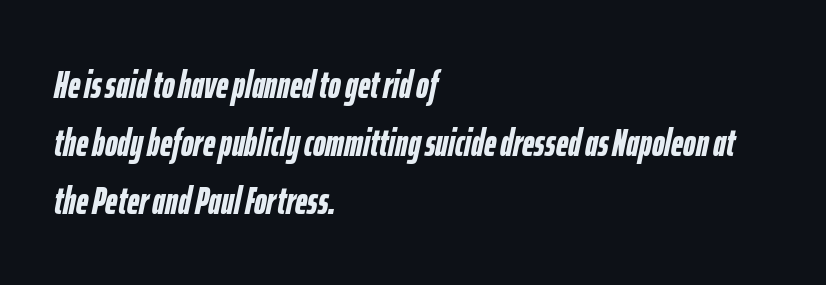
{"italic": "yes", "lean": "right", "slant_degrees": 12, "bold": "yes", "weight": "semibold", "width": "condensed", "stroke_contrast": "low", "x_height": "medium", "monospaced": "no", "underline": "no", "align": "left", "line_spacing": "normal", "line_spacing_ratio": 1.52, "letter_spacing": "normal", "letter_spacing_em": 0.0, "glyph_px": 38}
